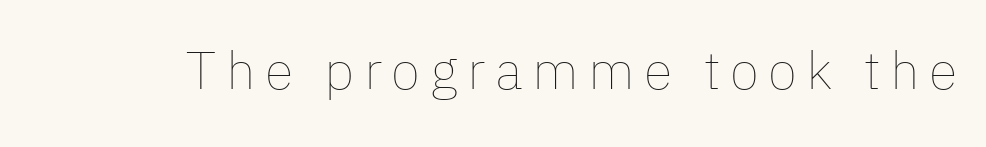
Quick note: underline off. Is this a fixed-width face? No — the glyphs have proportional, varying widths. The characters are drawn with everyday or finer stroke widths. Posture: upright roman.
